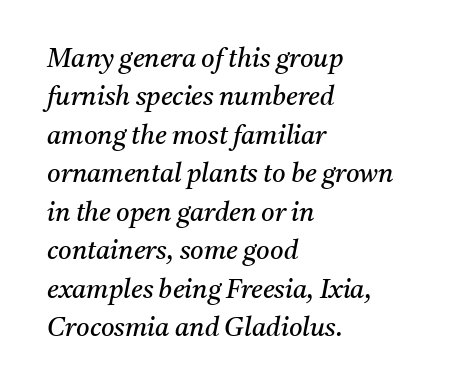
Q: Is the text bold? A: No.
Q: Is the text italic (slanted)? A: Yes, it leans right by about 11 degrees.
Q: Is the text underlined? A: No.
Q: How is the paragraph aligned? A: Left-aligned.
Q: Is the spacing between letters normal or unusually wide? A: Normal.
Q: Is the spacing between lines tight, normal or loose? A: Normal.
